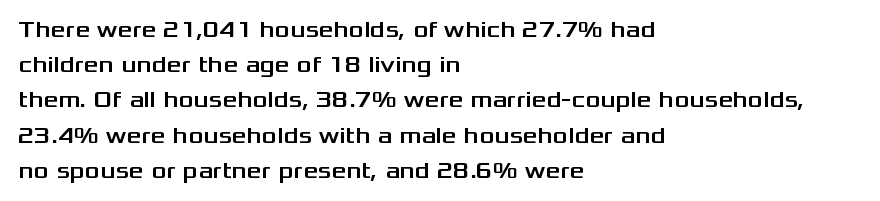
Q: Is the text italic (slanted)? A: No, it is upright.
Q: Is the text underlined? A: No.
Q: How is the paragraph aligned? A: Left-aligned.
Q: Is the spacing between letters normal or unusually wide? A: Normal.
Q: Is the spacing between lines tight, normal or loose? A: Normal.
